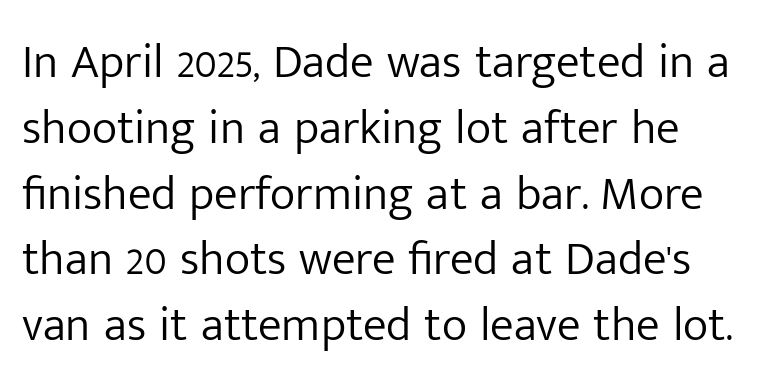
{"serif": "no", "italic": "no", "bold": "no", "weight": "light", "width": "normal", "stroke_contrast": "low", "x_height": "medium", "monospaced": "no", "underline": "no", "line_spacing": "normal", "line_spacing_ratio": 1.37, "letter_spacing": "normal", "letter_spacing_em": 0.0, "glyph_px": 48}
